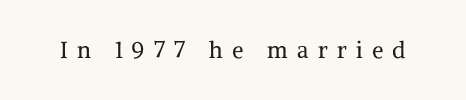
The image shows 23 px text type, upright; set unusually wide letter spacing (+0.4 em), not underlined.
